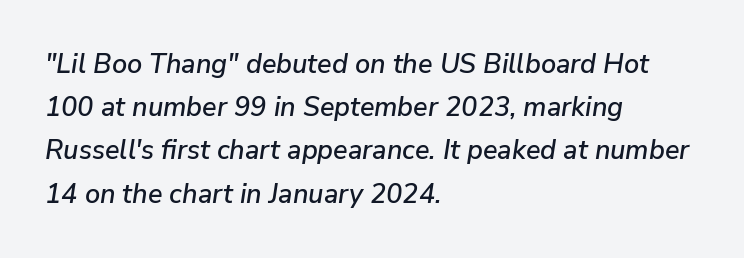
The image shows 27 px text type, italic (leaning right); set left-aligned, normal line spacing (1.6x), normal letter spacing, not underlined.
